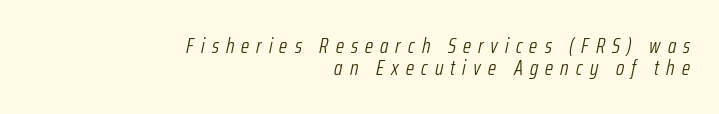
{"italic": "yes", "lean": "right", "slant_degrees": 12, "bold": "no", "underline": "no", "align": "right", "line_spacing": "tight", "line_spacing_ratio": 1.03, "letter_spacing": "wide", "letter_spacing_em": 0.34, "glyph_px": 21}
